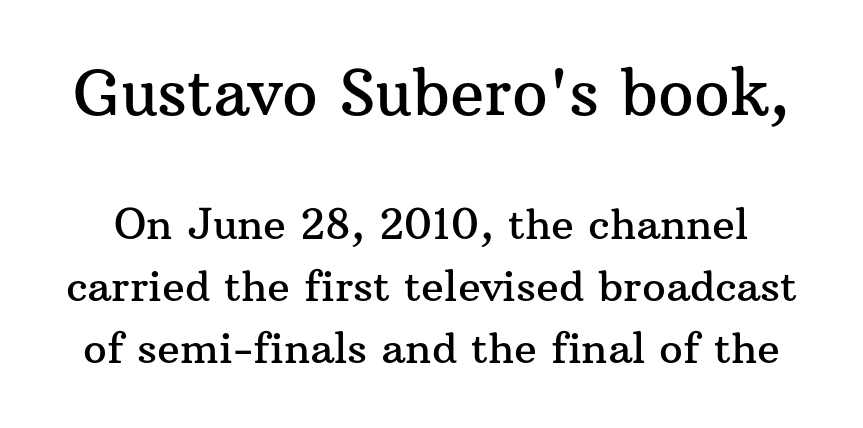
{"serif": "yes", "italic": "no", "width": "normal", "stroke_contrast": "medium", "x_height": "medium", "monospaced": "no", "underline": "no", "line_spacing": "normal", "line_spacing_ratio": 1.48, "letter_spacing": "normal", "letter_spacing_em": 0.0, "larger_block": "first", "size_ratio": 1.5, "glyph_px": 63}
